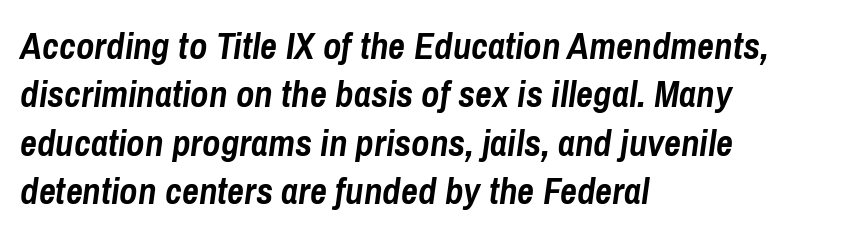
{"italic": "yes", "lean": "right", "slant_degrees": 8, "bold": "yes", "weight": "semibold", "width": "condensed", "stroke_contrast": "low", "x_height": "medium", "monospaced": "no", "underline": "no", "align": "left", "line_spacing": "normal", "line_spacing_ratio": 1.31, "letter_spacing": "normal", "letter_spacing_em": 0.0, "glyph_px": 37}
